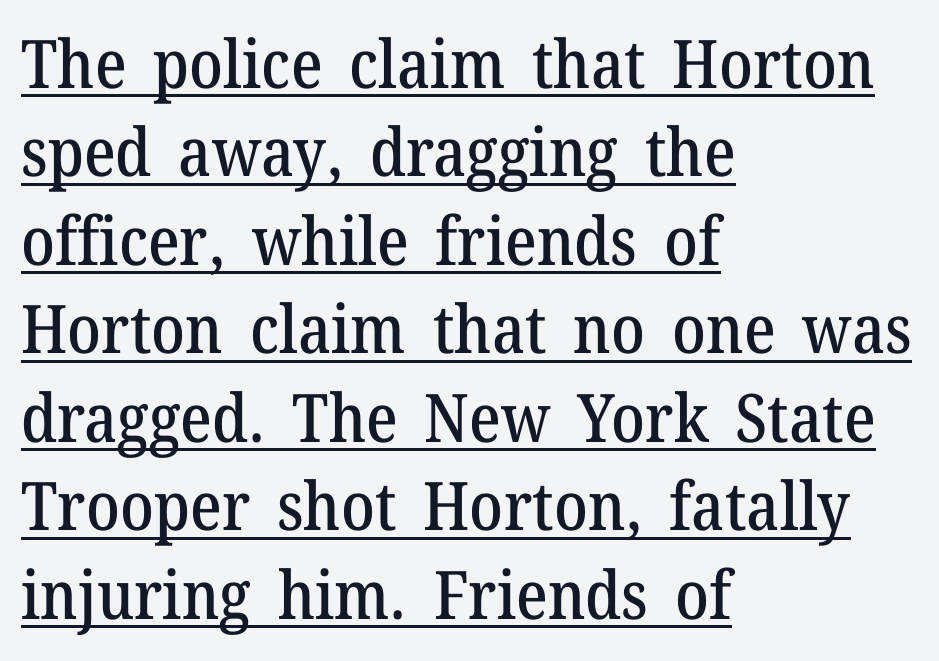
{"serif": "yes", "italic": "no", "width": "normal", "stroke_contrast": "medium", "x_height": "medium", "monospaced": "no", "underline": "yes", "align": "left", "line_spacing": "normal", "line_spacing_ratio": 1.32, "letter_spacing": "normal", "letter_spacing_em": 0.0, "glyph_px": 67}
